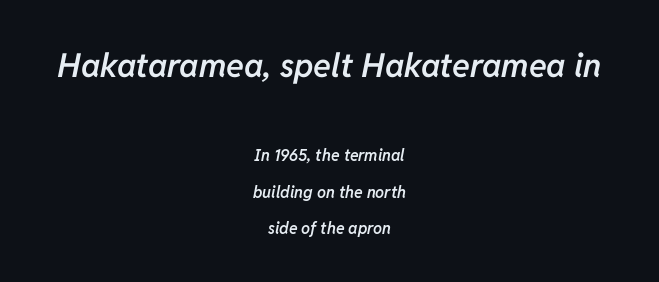
The face used here is rendered with its standard letterfit. Is the block centered? Yes — each line is placed symmetrically about the middle. In this sample the first text group is rendered at the bigger scale. Slanted lettering throughout. This block would shrink considerably if given ordinary leading; it's expanded now.
